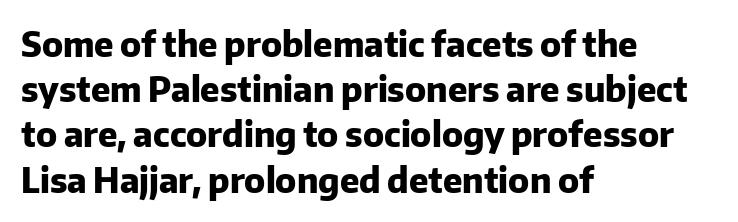
The image shows 34 px heavy sans-serif type, upright; set left-aligned, normal line spacing (1.33x), normal letter spacing, not underlined; low stroke contrast and a medium x-height.
